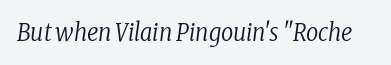
Q: Is the text bold? A: No.
Q: Is the text italic (slanted)? A: Yes, it leans right by about 8 degrees.
Q: Is the text underlined? A: No.
Q: Is the spacing between letters normal or unusually wide? A: Normal.
